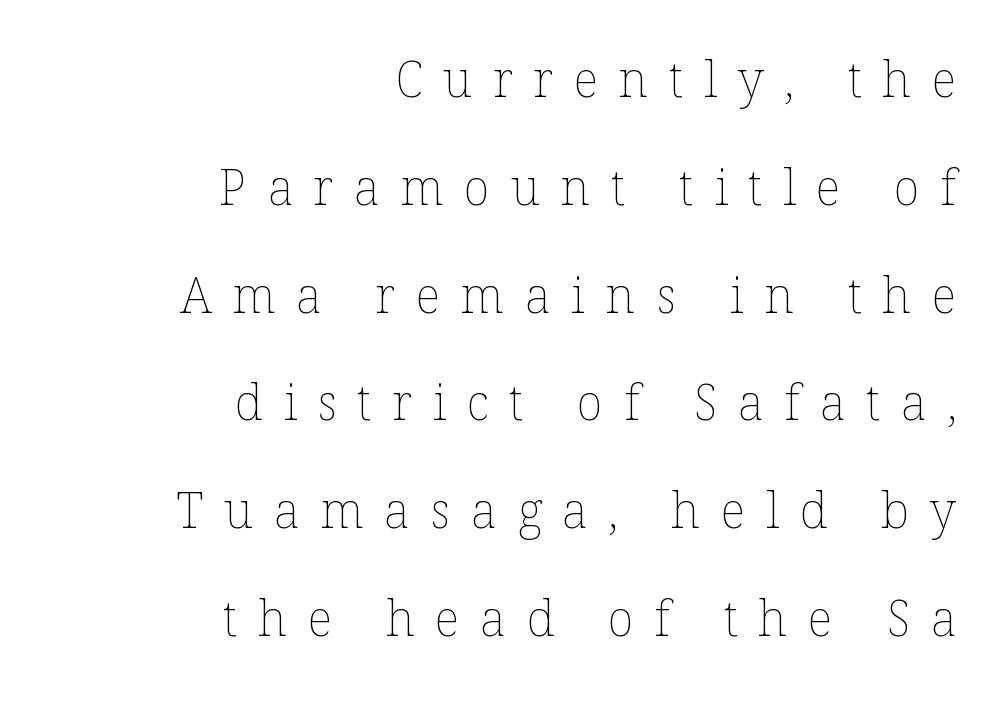
The image shows 49 px thin type, upright; set right-aligned, loose line spacing (2.2x), unusually wide letter spacing (+0.42 em), not underlined; low stroke contrast and a medium x-height.
